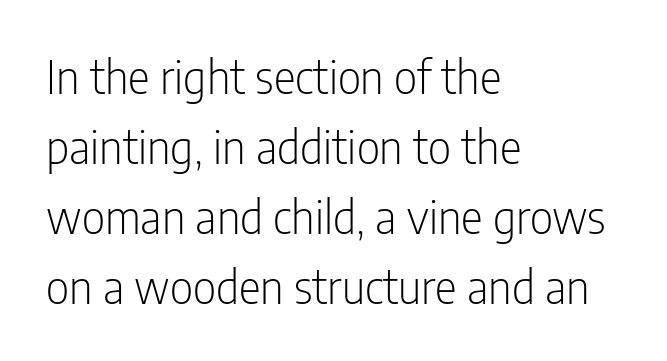
Interline gaps are of average width in this sample. Do the characters align in a grid? No, the font is proportional. Letter spacing: default. I'd call this a sans setting — the letters go barefoot. It's the straight-up-and-down kind of type. The strokes carry an ordinary text weight at most.
